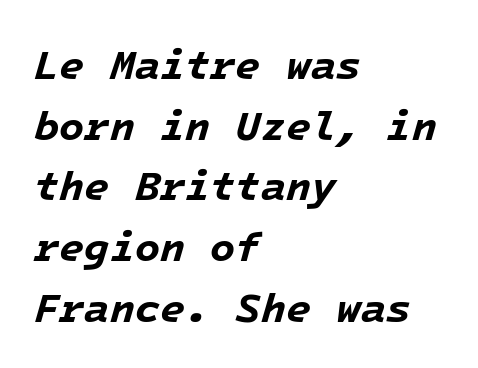
Q: Is the text bold? A: Yes.
Q: Is the text italic (slanted)? A: Yes, it leans right by about 16 degrees.
Q: Is the text underlined? A: No.
Q: How is the paragraph aligned? A: Left-aligned.
Q: Is the spacing between letters normal or unusually wide? A: Normal.
Q: Is the spacing between lines tight, normal or loose? A: Normal.
Q: Width (condensed, normal, or wide)? A: Normal.
Q: Stroke contrast? A: Low.
Q: x-height? A: Medium.
Q: Monospaced? A: Yes.
